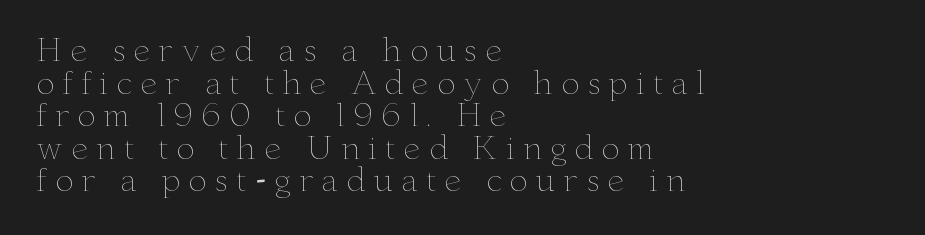
The image shows 31 px thin, wide type, upright; set left-aligned, tight line spacing (1.05x), unusually wide letter spacing (+0.25 em), not underlined; low stroke contrast and a small x-height.
